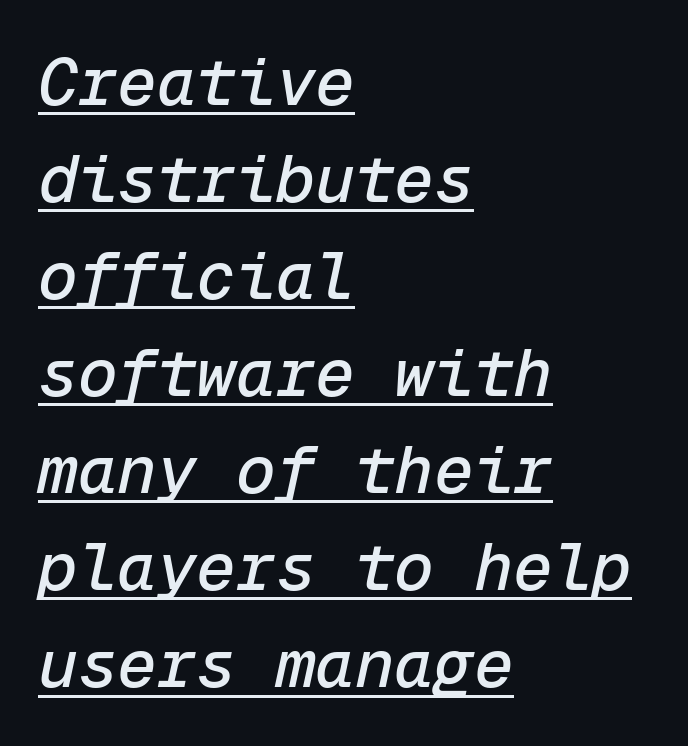
The image shows 66 px text type, italic (leaning right), monospaced; set left-aligned, normal line spacing (1.47x), normal letter spacing, underlined; low stroke contrast and a medium x-height.
